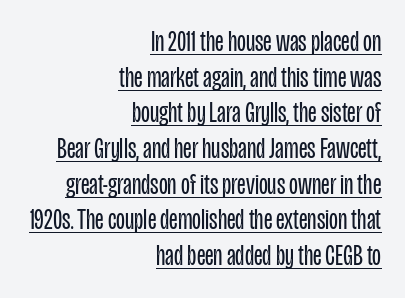
Q: Is the text bold? A: No.
Q: Is the text italic (slanted)? A: No, it is upright.
Q: Is the typeface a serif or a sans-serif typeface? A: Sans-serif.
Q: Is the text underlined? A: Yes.
Q: How is the paragraph aligned? A: Right-aligned.
Q: Is the spacing between letters normal or unusually wide? A: Normal.
Q: Width (condensed, normal, or wide)? A: Condensed.
Q: Stroke contrast? A: Low.
Q: x-height? A: Large.
Q: Monospaced? A: No.
